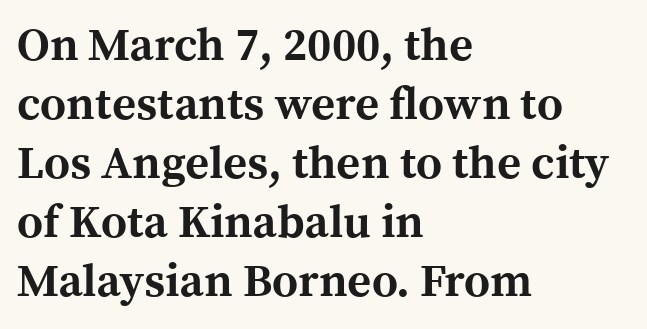
Q: Is the text bold? A: Yes.
Q: Is the text italic (slanted)? A: No, it is upright.
Q: Is the typeface a serif or a sans-serif typeface? A: Serif.
Q: Is the text underlined? A: No.
Q: How is the paragraph aligned? A: Left-aligned.
Q: Is the spacing between letters normal or unusually wide? A: Normal.
Q: Is the spacing between lines tight, normal or loose? A: Normal.
Q: Width (condensed, normal, or wide)? A: Normal.
Q: x-height? A: Medium.
Q: Monospaced? A: No.
